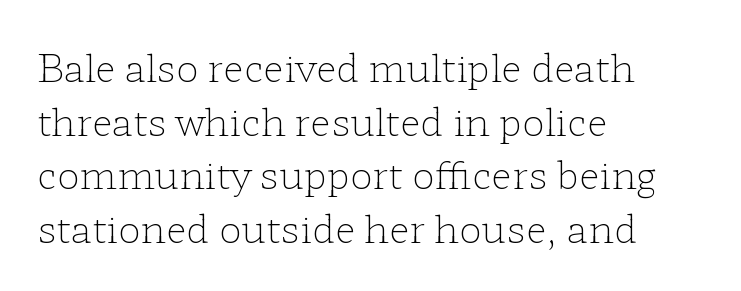
The image shows 38 px light, wide serif type, upright; set left-aligned, normal line spacing (1.41x), normal letter spacing, not underlined; low stroke contrast and a medium x-height.
